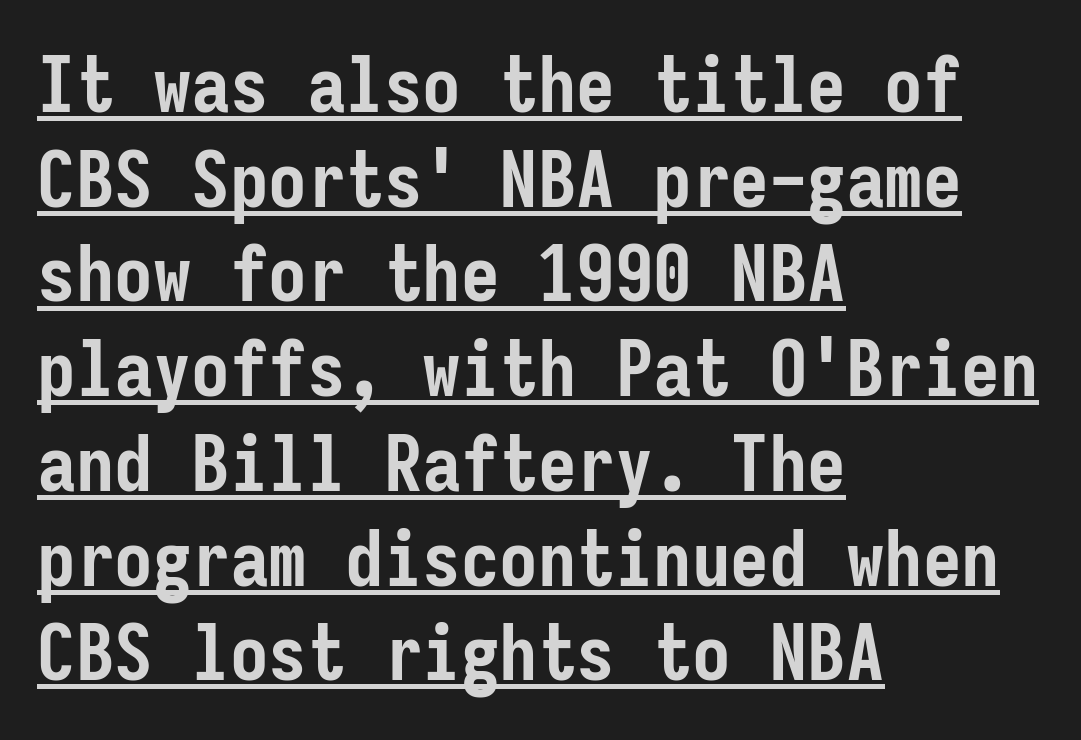
The image shows 77 px semibold, condensed sans-serif type, upright, monospaced; set left-aligned, line spacing 1.23x, normal letter spacing, underlined; low stroke contrast and a medium x-height.
